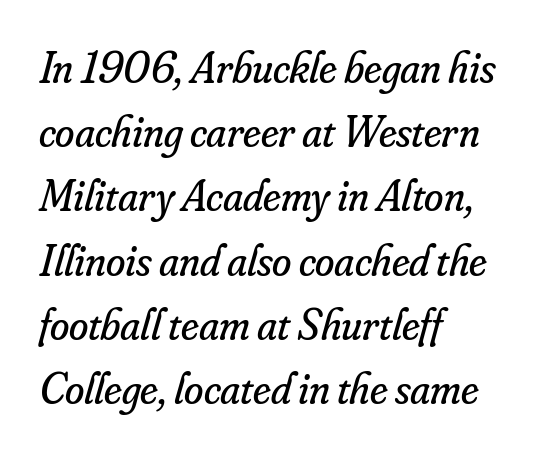
Q: Is the text bold? A: No.
Q: Is the text italic (slanted)? A: Yes, it leans right by about 16 degrees.
Q: Is the typeface a serif or a sans-serif typeface? A: Serif.
Q: Is the text underlined? A: No.
Q: How is the paragraph aligned? A: Left-aligned.
Q: Is the spacing between letters normal or unusually wide? A: Normal.
Q: Is the spacing between lines tight, normal or loose? A: Normal.
Q: Width (condensed, normal, or wide)? A: Normal.
Q: Stroke contrast? A: Low.
Q: x-height? A: Small.
Q: Monospaced? A: No.
